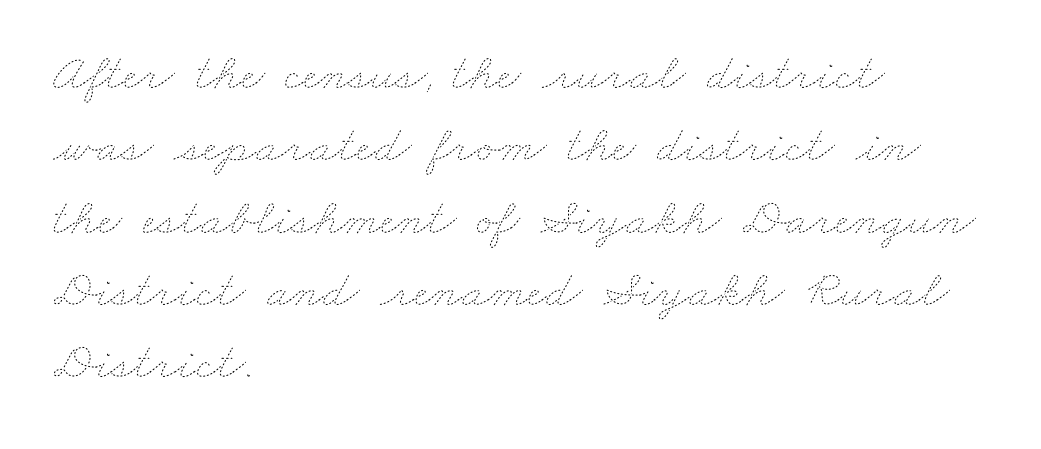
The image shows 52 px thin, wide type; set left-aligned, normal line spacing (1.39x), normal letter spacing, not underlined; low stroke contrast and a small x-height.
